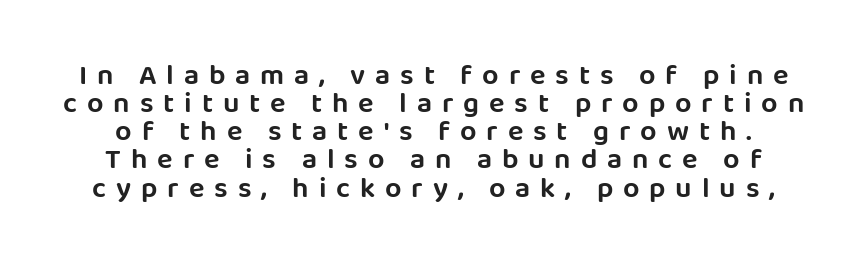
{"serif": "no", "italic": "no", "width": "normal", "stroke_contrast": "low", "x_height": "large", "monospaced": "no", "underline": "no", "line_spacing": "tight", "line_spacing_ratio": 0.97, "letter_spacing": "wide", "letter_spacing_em": 0.34, "glyph_px": 29}
